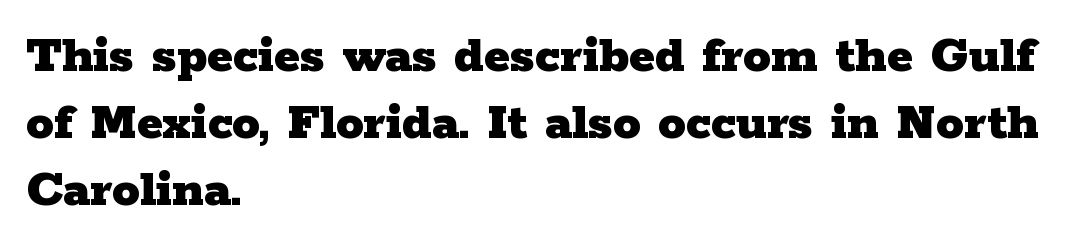
Q: Is the text bold? A: Yes.
Q: Is the text italic (slanted)? A: No, it is upright.
Q: Is the typeface a serif or a sans-serif typeface? A: Serif.
Q: Is the text underlined? A: No.
Q: How is the paragraph aligned? A: Left-aligned.
Q: Is the spacing between letters normal or unusually wide? A: Normal.
Q: Width (condensed, normal, or wide)? A: Wide.
Q: Stroke contrast? A: Low.
Q: x-height? A: Medium.
Q: Monospaced? A: No.
